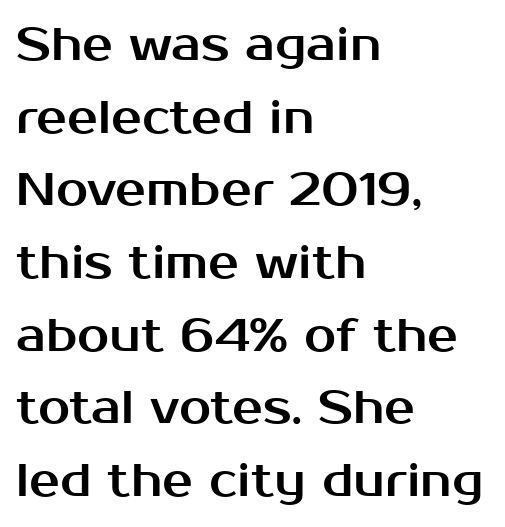
{"serif": "no", "italic": "no", "width": "normal", "stroke_contrast": "medium", "x_height": "medium", "monospaced": "no", "underline": "no", "align": "left", "line_spacing": "normal", "line_spacing_ratio": 1.58, "letter_spacing": "normal", "letter_spacing_em": 0.0, "glyph_px": 46}
